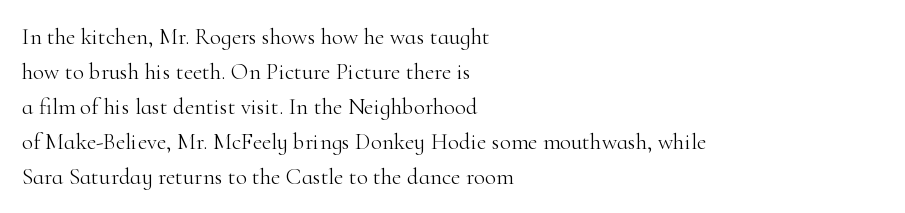
The image shows 23 px text type, upright; set left-aligned, normal line spacing (1.52x), normal letter spacing, not underlined.
